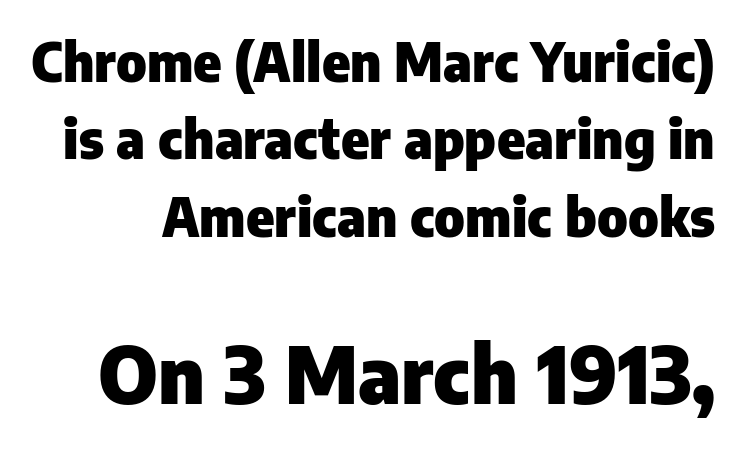
The image shows 79 px heavy sans-serif type, upright; set normal line spacing (1.46x), normal letter spacing, not underlined; the second (bottom) block is 1.49x larger; low stroke contrast and a medium x-height.
